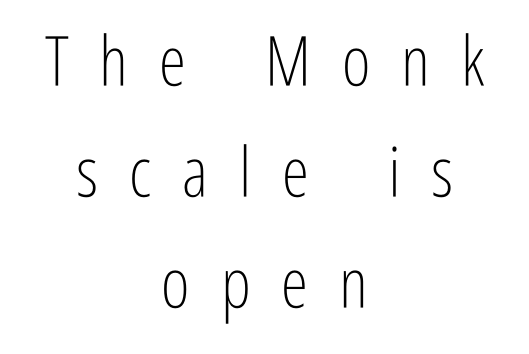
{"serif": "no", "italic": "no", "bold": "no", "weight": "light", "width": "condensed", "stroke_contrast": "low", "x_height": "medium", "monospaced": "no", "underline": "no", "align": "center", "line_spacing": "normal", "line_spacing_ratio": 1.61, "letter_spacing": "wide", "letter_spacing_em": 0.45, "glyph_px": 69}
